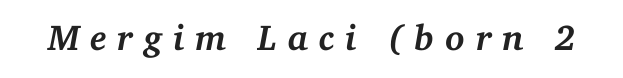
Q: Is the text bold? A: Yes.
Q: Is the text italic (slanted)? A: Yes, it leans right by about 11 degrees.
Q: Is the typeface a serif or a sans-serif typeface? A: Serif.
Q: Is the text underlined? A: No.
Q: Is the spacing between letters normal or unusually wide? A: Unusually wide.
Q: Width (condensed, normal, or wide)? A: Normal.
Q: Stroke contrast? A: Medium.
Q: x-height? A: Medium.
Q: Monospaced? A: No.
